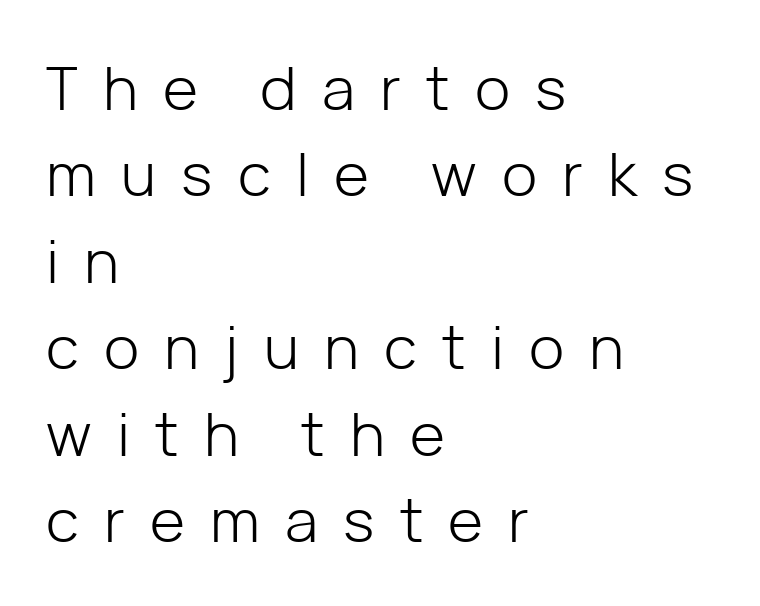
The image shows 60 px light sans-serif type, upright; set left-aligned, normal line spacing (1.44x), unusually wide letter spacing (+0.42 em), not underlined; low stroke contrast and a medium x-height.
